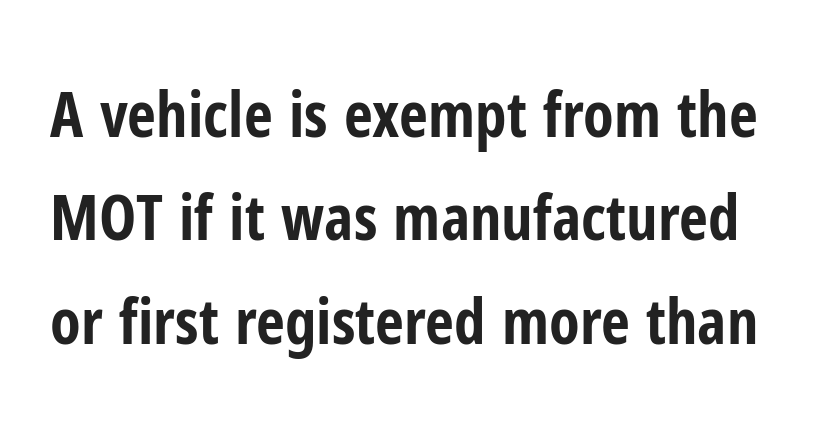
{"serif": "no", "italic": "no", "bold": "yes", "weight": "bold", "width": "condensed", "stroke_contrast": "low", "x_height": "medium", "monospaced": "no", "underline": "no", "line_spacing": "normal", "line_spacing_ratio": 1.64, "letter_spacing": "normal", "letter_spacing_em": 0.0, "glyph_px": 63}
